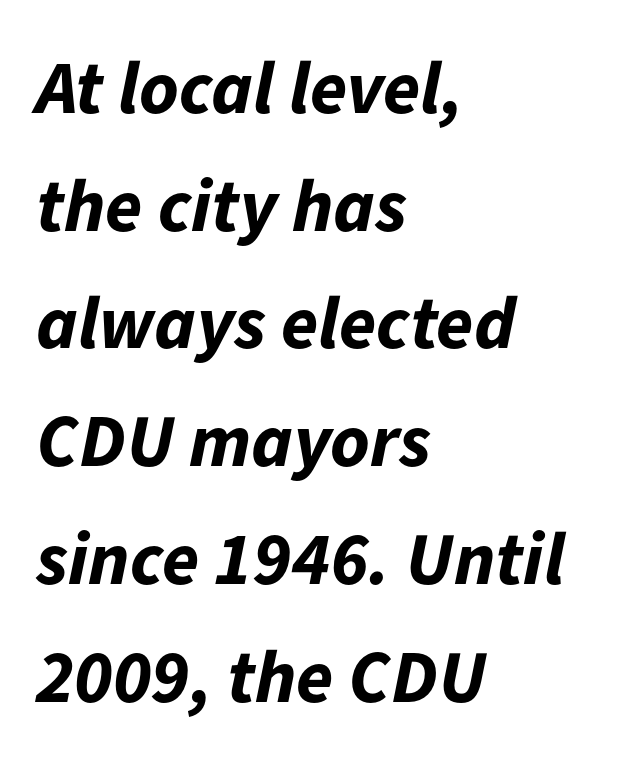
Q: Is the text bold? A: Yes.
Q: Is the text italic (slanted)? A: Yes, it leans right by about 11 degrees.
Q: Is the text underlined? A: No.
Q: How is the paragraph aligned? A: Left-aligned.
Q: Is the spacing between letters normal or unusually wide? A: Normal.
Q: Is the spacing between lines tight, normal or loose? A: Normal.
Q: Width (condensed, normal, or wide)? A: Normal.
Q: Stroke contrast? A: Low.
Q: x-height? A: Medium.
Q: Monospaced? A: No.
